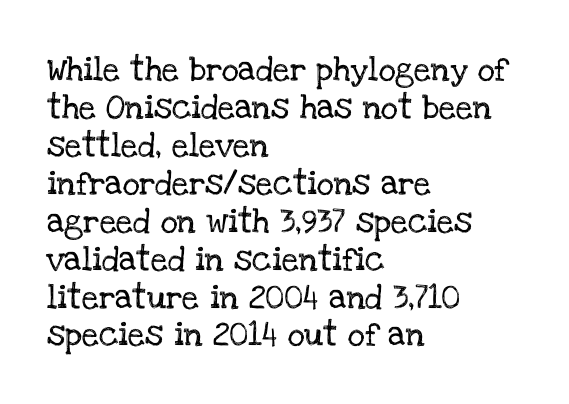
The specimen omits any rule beneath the text block's lines. Alignment: flush left. Italic? Not at all — the glyphs are vertical. The lines sit at an ordinary, default distance from one another. You could call the tracking neutral — neither tight nor loose.
